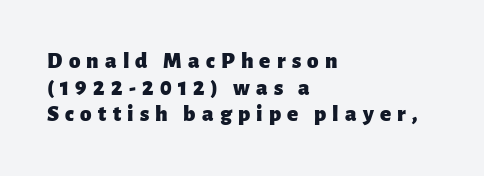
Tracking value appears strongly positive — letters spread wide. Honestly, there is no underline to notice here at all. A roman cut, with each character standing at attention. Is the block centered? No — it sits flush against the left margin.
